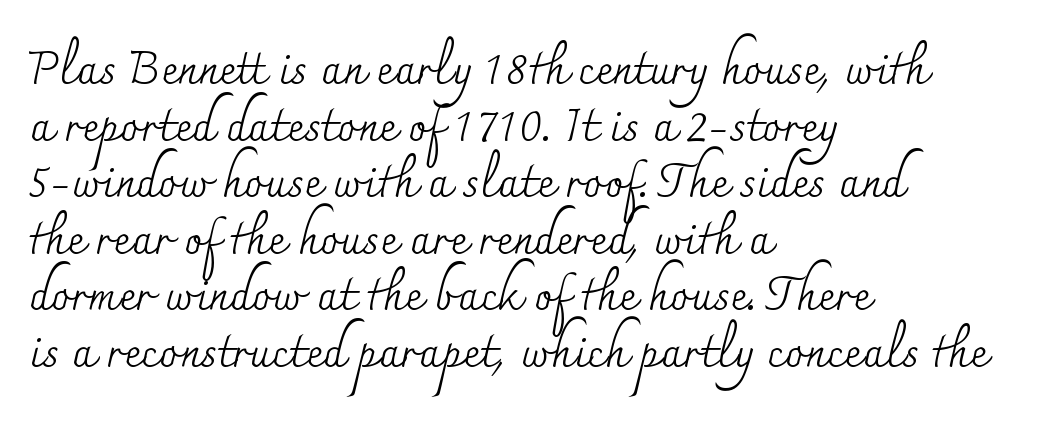
Q: Is the text bold? A: No.
Q: Is the text italic (slanted)? A: Yes.
Q: Is the typeface a serif or a sans-serif typeface? A: Serif.
Q: Is the text underlined? A: No.
Q: How is the paragraph aligned? A: Left-aligned.
Q: Is the spacing between letters normal or unusually wide? A: Normal.
Q: Width (condensed, normal, or wide)? A: Normal.
Q: Stroke contrast? A: Medium.
Q: x-height? A: Small.
Q: Monospaced? A: No.
